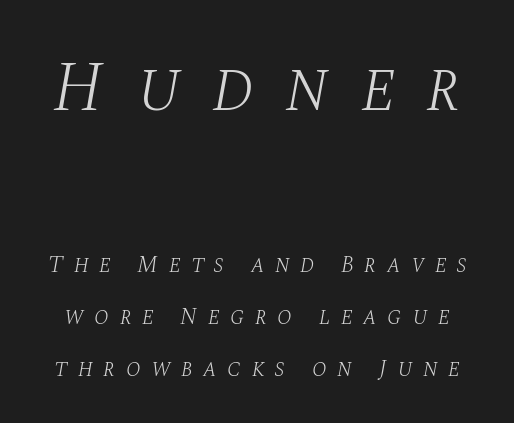
Q: Is the text bold? A: No.
Q: Is the text italic (slanted)? A: Yes, it leans right by about 10 degrees.
Q: Is the typeface a serif or a sans-serif typeface? A: Serif.
Q: Is the text underlined? A: No.
Q: Is the spacing between letters normal or unusually wide? A: Unusually wide.
Q: Is the spacing between lines tight, normal or loose? A: Loose.
Q: Which block of text is set in a larger size, the first (top) or the second (bottom)? A: The first (top) one.
Q: Width (condensed, normal, or wide)? A: Normal.
Q: Stroke contrast? A: Medium.
Q: x-height? A: Large.
Q: Monospaced? A: No.
